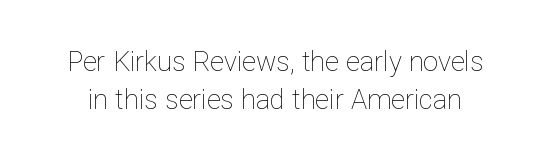
{"italic": "no", "bold": "no", "underline": "no", "line_spacing": "normal", "line_spacing_ratio": 1.39, "letter_spacing": "normal", "letter_spacing_em": 0.0, "glyph_px": 27}
